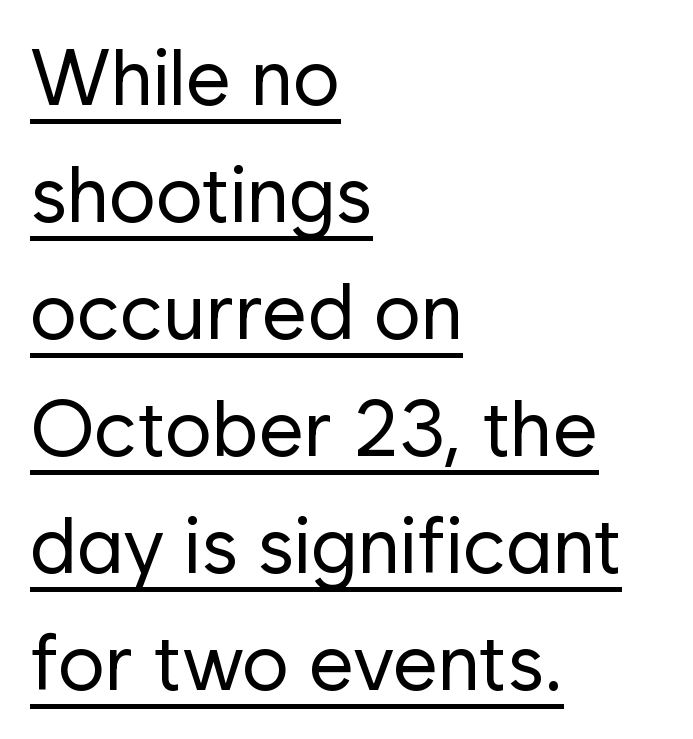
The image shows 78 px regular-weight sans-serif type, upright; set left-aligned, normal line spacing (1.5x), normal letter spacing, underlined; low stroke contrast and a medium x-height.
